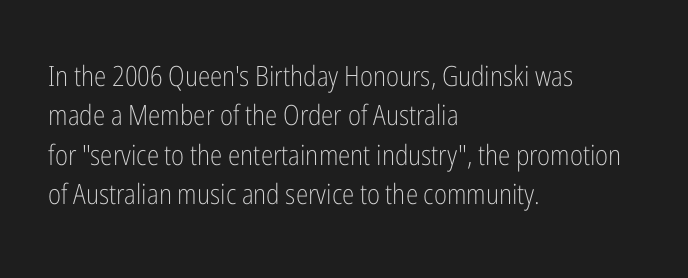
The image shows 28 px light, condensed sans-serif type, upright; set left-aligned, normal line spacing (1.41x), normal letter spacing, not underlined; low stroke contrast and a medium x-height.
